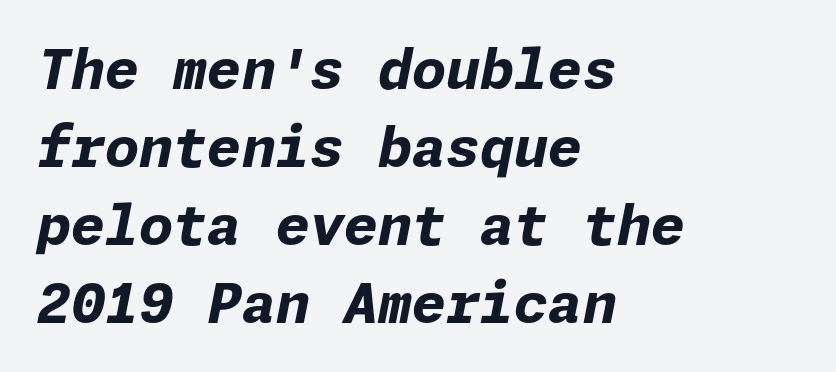
Q: Is the text bold? A: Yes.
Q: Is the text italic (slanted)? A: Yes, it leans right by about 11 degrees.
Q: Is the text underlined? A: No.
Q: How is the paragraph aligned? A: Left-aligned.
Q: Is the spacing between letters normal or unusually wide? A: Normal.
Q: Is the spacing between lines tight, normal or loose? A: Normal.
Q: Width (condensed, normal, or wide)? A: Normal.
Q: Stroke contrast? A: Low.
Q: x-height? A: Medium.
